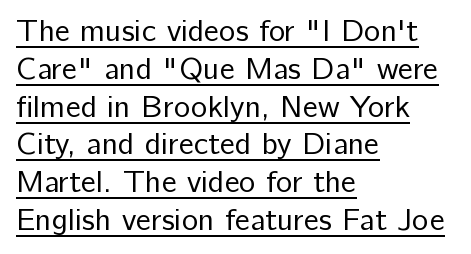
These lines are composed in type without serifs. Weight: in the light-to-regular range. Observe the ordinary spacing: letters are neighbours, not strangers. Does the copy run flush right? No — it runs flush left. You can tell it's not italic because the verticals are truly vertical. Glance below the letters and you will spot a drawn line.
